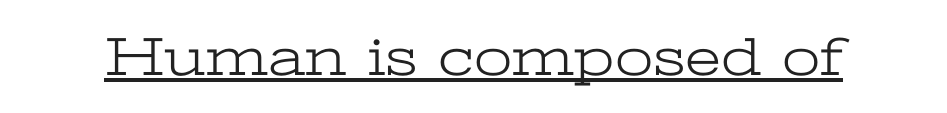
The image shows 55 px light, wide serif type, upright; set normal letter spacing, underlined; low stroke contrast and a medium x-height.
